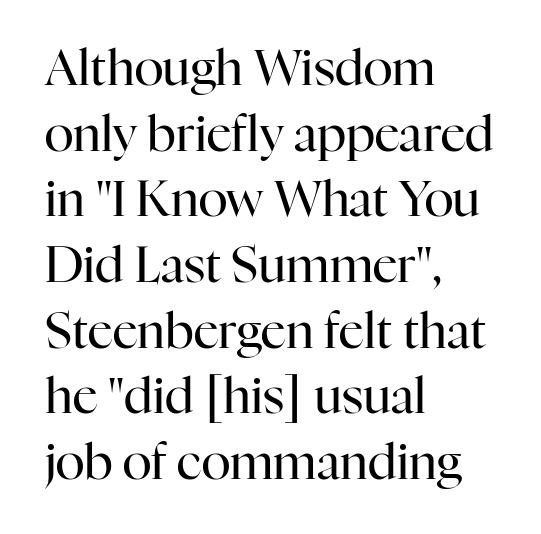
The image shows 49 px regular-weight serif type, upright; set left-aligned, normal line spacing (1.34x), normal letter spacing, not underlined; high stroke contrast and a medium x-height.
